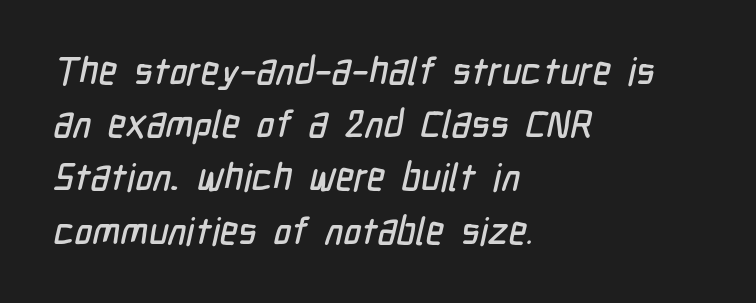
Q: Is the typeface a serif or a sans-serif typeface? A: Sans-serif.
Q: Is the text underlined? A: No.
Q: How is the paragraph aligned? A: Left-aligned.
Q: Is the spacing between letters normal or unusually wide? A: Normal.
Q: Is the spacing between lines tight, normal or loose? A: Normal.
Q: Width (condensed, normal, or wide)? A: Condensed.
Q: Stroke contrast? A: Low.
Q: x-height? A: Medium.
Q: Monospaced? A: No.
